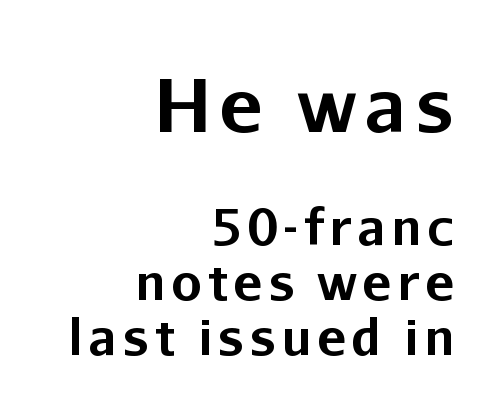
Q: Is the text bold? A: Yes.
Q: Is the text italic (slanted)? A: No, it is upright.
Q: Is the typeface a serif or a sans-serif typeface? A: Sans-serif.
Q: Is the text underlined? A: No.
Q: How is the paragraph aligned? A: Right-aligned.
Q: Is the spacing between lines tight, normal or loose? A: Tight.
Q: Which block of text is set in a larger size, the first (top) or the second (bottom)? A: The first (top) one.
Q: Width (condensed, normal, or wide)? A: Normal.
Q: Stroke contrast? A: Low.
Q: x-height? A: Medium.
Q: Monospaced? A: No.
